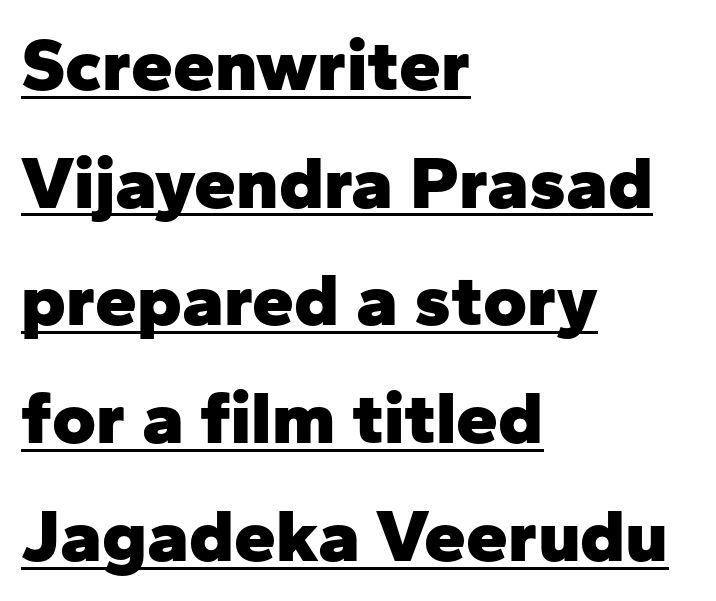
Q: Is the text bold? A: Yes.
Q: Is the text italic (slanted)? A: No, it is upright.
Q: Is the typeface a serif or a sans-serif typeface? A: Sans-serif.
Q: Is the text underlined? A: Yes.
Q: How is the paragraph aligned? A: Left-aligned.
Q: Is the spacing between letters normal or unusually wide? A: Normal.
Q: Is the spacing between lines tight, normal or loose? A: Normal.
Q: Width (condensed, normal, or wide)? A: Normal.
Q: Stroke contrast? A: Low.
Q: x-height? A: Medium.
Q: Monospaced? A: No.
